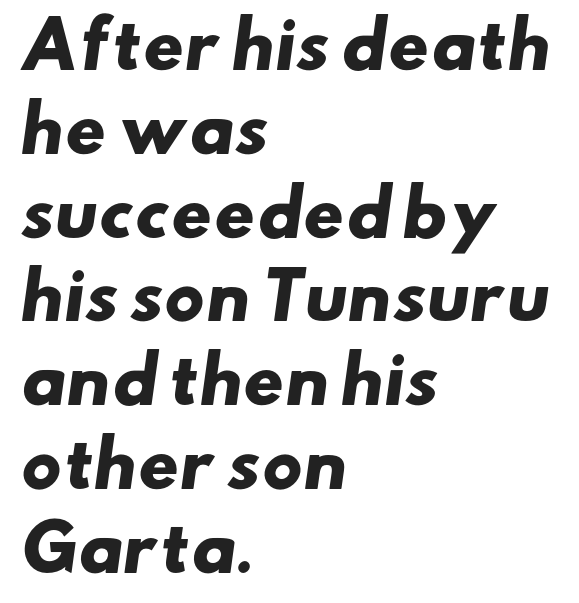
Honestly, there is no underline to notice here at all. Think of a printed novel: that variable character pitch is what you see here. Thick stems and heavy bowls — unmistakably bold. Look at the bottom of the vertical strokes: they stop flat, with no serifs.
